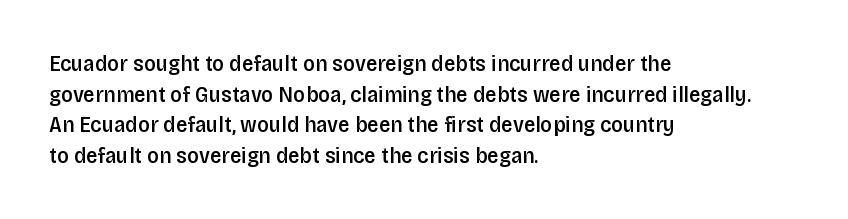
The image shows 23 px text type, upright; set left-aligned, normal line spacing (1.33x), normal letter spacing, not underlined.
